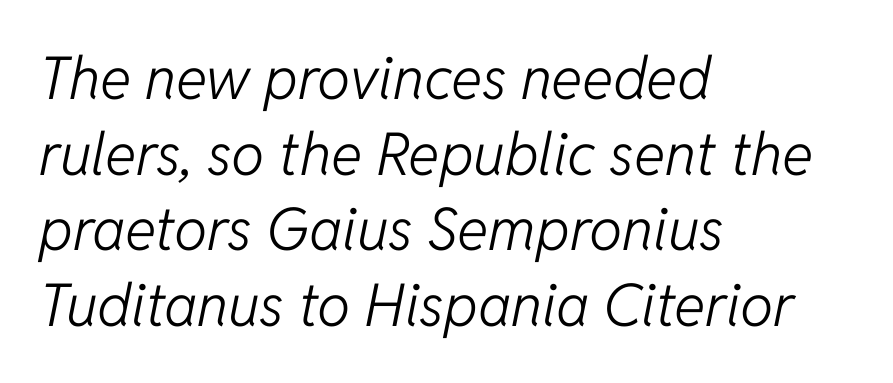
Line starts are locked; line ends wander. When letters slant like this, we call the style italic. Leading: standard. Letters rest on an invisible, unmarked baseline. Spacing verdict: proportional, widths tailored to each character. This rendering leaves character spacing at its baseline value.
